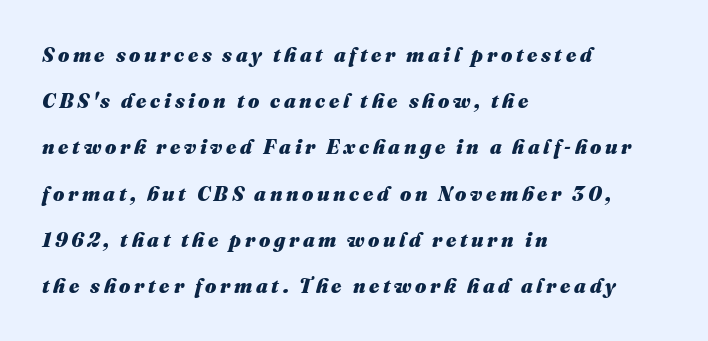
{"italic": "yes", "lean": "right", "slant_degrees": 16, "bold": "yes", "underline": "no", "align": "left", "line_spacing": "loose", "line_spacing_ratio": 2.31, "glyph_px": 20}
